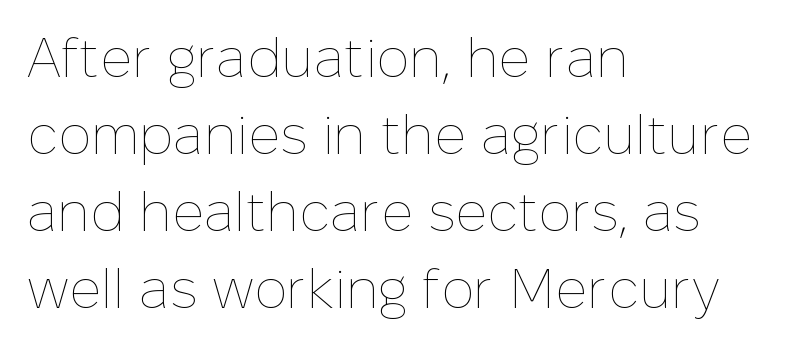
The image shows 55 px thin type, upright; set left-aligned, normal line spacing (1.4x), normal letter spacing, not underlined; low stroke contrast and a medium x-height.
